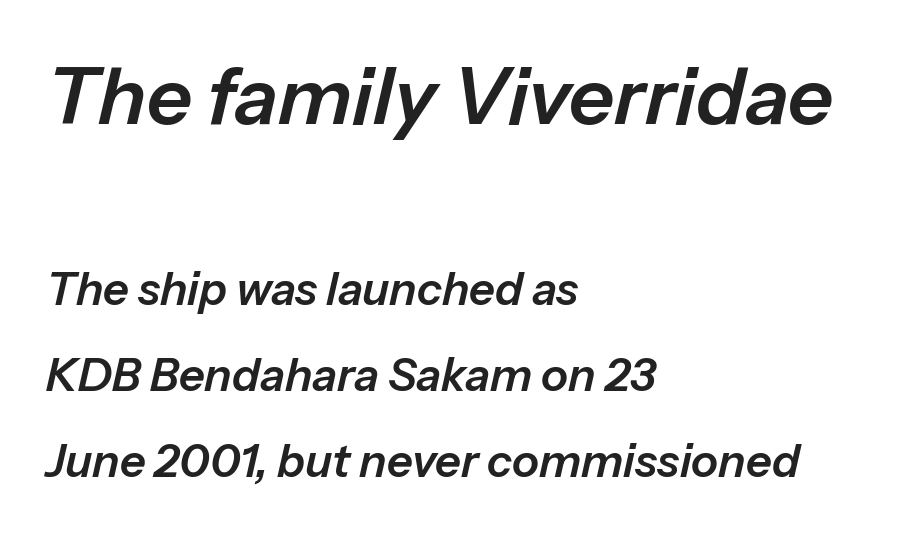
{"italic": "yes", "lean": "right", "slant_degrees": 13, "width": "normal", "stroke_contrast": "low", "x_height": "medium", "monospaced": "no", "underline": "no", "align": "left", "line_spacing": "loose", "line_spacing_ratio": 1.91, "letter_spacing": "normal", "letter_spacing_em": 0.0, "larger_block": "first", "size_ratio": 1.76, "glyph_px": 79}
